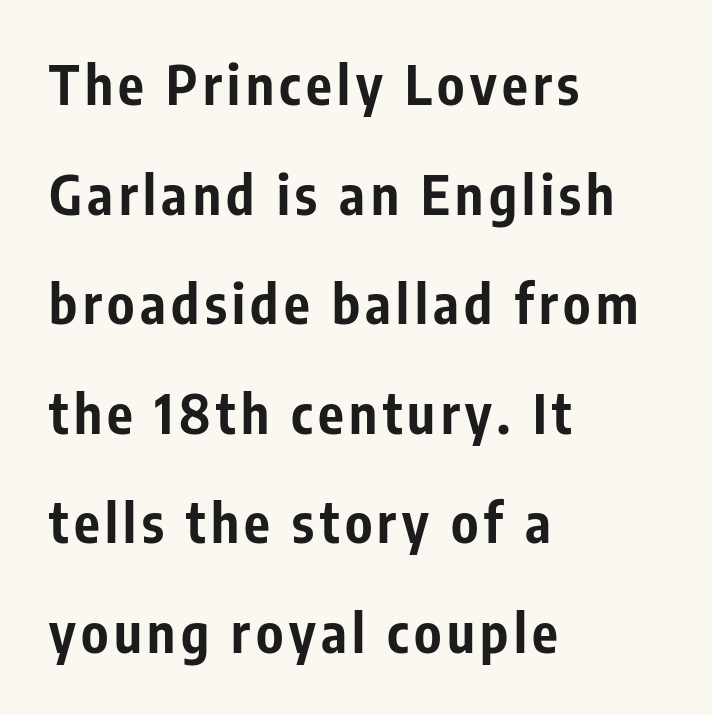
Q: Is the text bold? A: Yes.
Q: Is the text italic (slanted)? A: No, it is upright.
Q: Is the typeface a serif or a sans-serif typeface? A: Sans-serif.
Q: Is the text underlined? A: No.
Q: How is the paragraph aligned? A: Left-aligned.
Q: Is the spacing between lines tight, normal or loose? A: Loose.
Q: Width (condensed, normal, or wide)? A: Condensed.
Q: Stroke contrast? A: Low.
Q: x-height? A: Medium.
Q: Monospaced? A: No.
